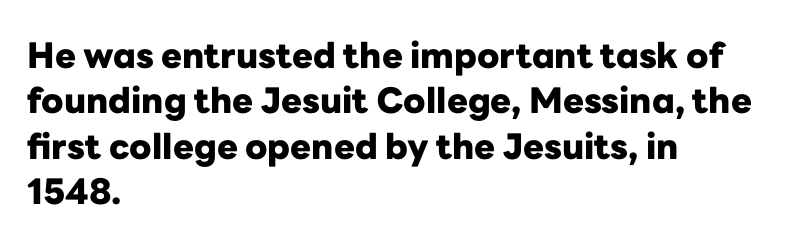
{"serif": "no", "italic": "no", "bold": "yes", "weight": "heavy", "width": "normal", "stroke_contrast": "low", "x_height": "medium", "monospaced": "no", "underline": "no", "align": "left", "line_spacing": "normal", "line_spacing_ratio": 1.3, "letter_spacing": "normal", "letter_spacing_em": 0.0, "glyph_px": 35}
